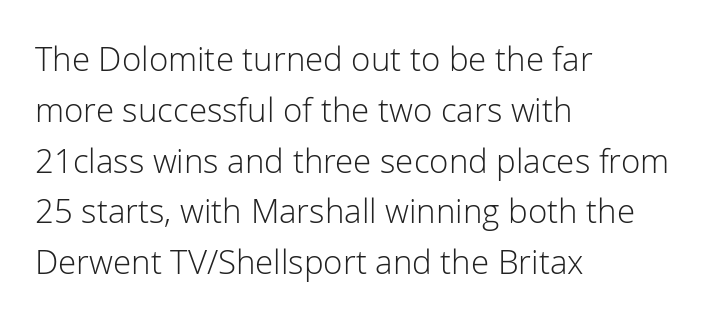
The typeface chosen for these lines omits serifs. In terms of leading, this rendering sits right in the middle. The letterforms sit shoulder to shoulder at normal distance. A student would call this left alignment; a typographer would say flush left, rag right. Note the varied advance widths — an 'i' is clearly narrower than an 'm'. No italicization has been applied; the sample stays upright.
